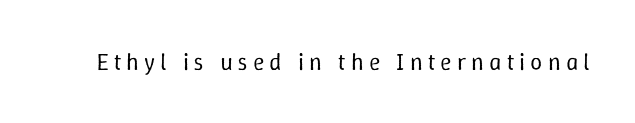
{"italic": "no", "bold": "no", "underline": "no", "letter_spacing": "wide", "letter_spacing_em": 0.21, "glyph_px": 24}
